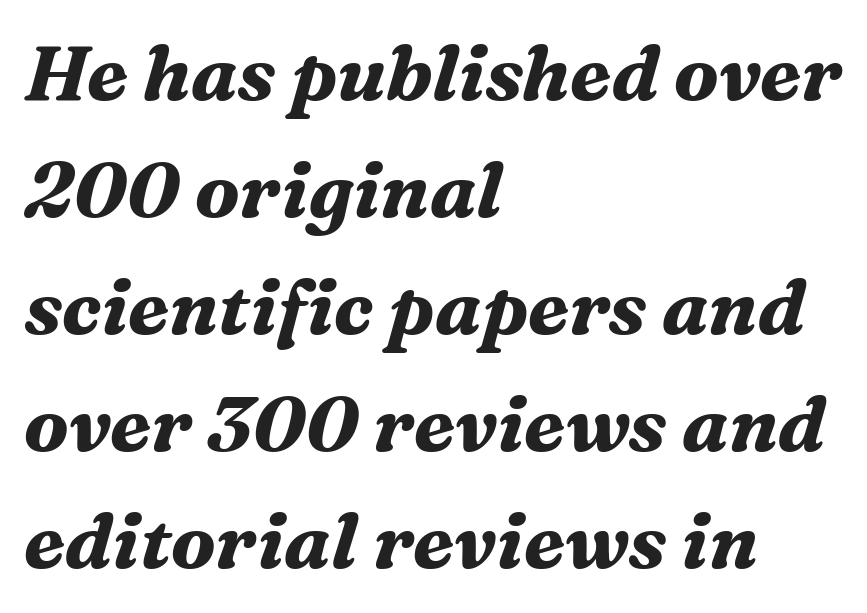
The image shows 77 px bold serif type, italic (leaning right); set left-aligned, normal line spacing (1.52x), normal letter spacing, not underlined; medium stroke contrast and a medium x-height.
